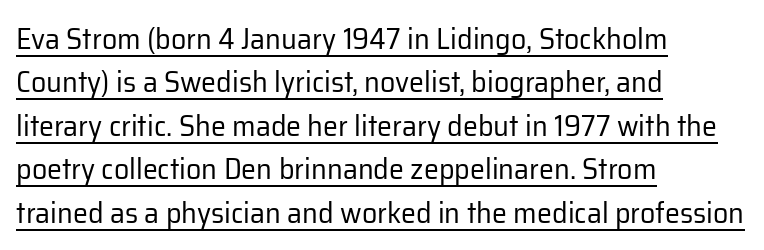
The image shows 30 px regular-weight sans-serif type, upright; set left-aligned, normal line spacing (1.45x), normal letter spacing, underlined; low stroke contrast and a medium x-height.
